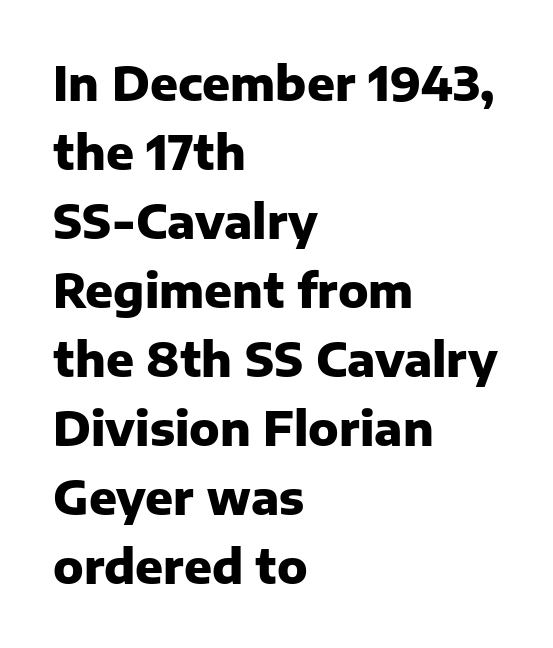
Q: Is the text bold? A: Yes.
Q: Is the text italic (slanted)? A: No, it is upright.
Q: Is the typeface a serif or a sans-serif typeface? A: Sans-serif.
Q: Is the text underlined? A: No.
Q: How is the paragraph aligned? A: Left-aligned.
Q: Is the spacing between letters normal or unusually wide? A: Normal.
Q: Is the spacing between lines tight, normal or loose? A: Normal.
Q: Width (condensed, normal, or wide)? A: Normal.
Q: Stroke contrast? A: Low.
Q: x-height? A: Medium.
Q: Monospaced? A: No.
